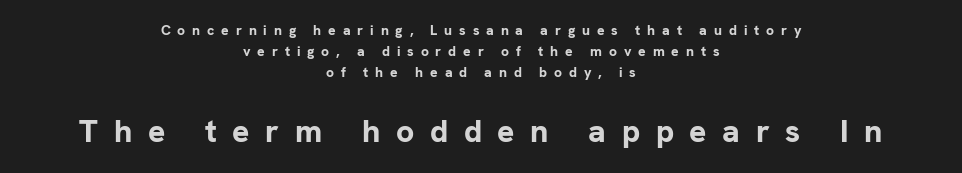
The image shows 32 px bold sans-serif type, upright; set centered, normal line spacing (1.5x), unusually wide letter spacing (+0.49 em), not underlined; the second (bottom) block is 2.29x larger; low stroke contrast and a medium x-height.
